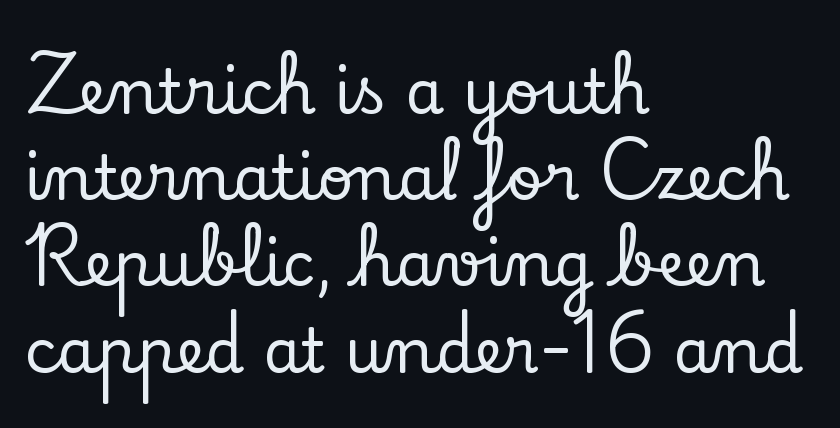
The image shows 62 px serif type, upright; set left-aligned, normal line spacing (1.39x), normal letter spacing, not underlined; low stroke contrast and a small x-height.
